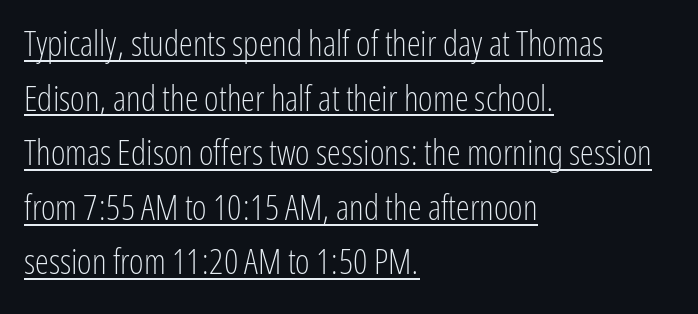
Characters remain perfectly vertical along every line. This sample keeps an unexceptional amount of space between lines. Note the varied advance widths — an 'i' is clearly narrower than an 'm'. This is underlined copy, the kind a proofreader might mark for attention. The passage shown is not bold in any degree. If you drew a ruler down the left edge, every line would touch it.
